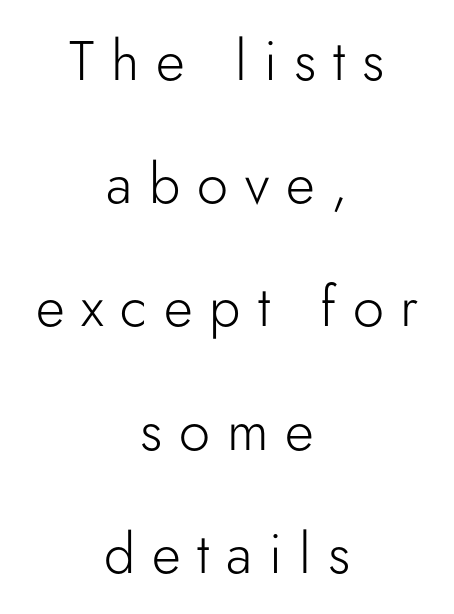
{"serif": "no", "italic": "no", "bold": "no", "weight": "light", "width": "normal", "stroke_contrast": "low", "x_height": "small", "monospaced": "no", "underline": "no", "align": "center", "line_spacing": "loose", "line_spacing_ratio": 2.2, "letter_spacing": "wide", "letter_spacing_em": 0.3, "glyph_px": 56}
